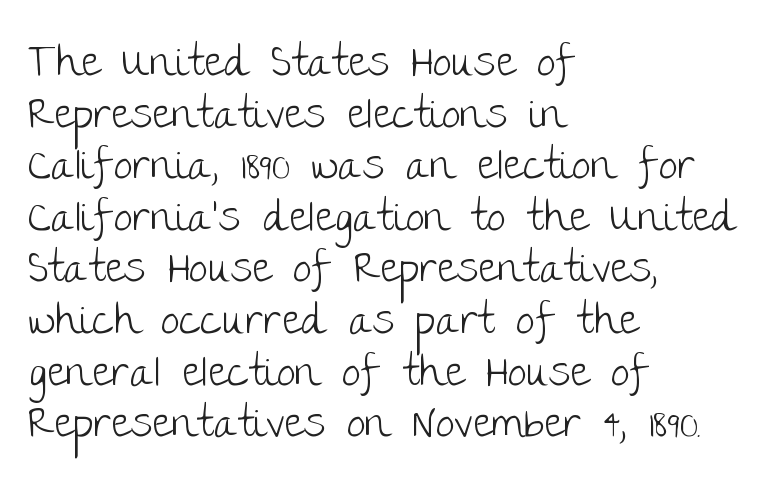
Q: Is the text bold? A: No.
Q: Is the text italic (slanted)? A: No, it is upright.
Q: Is the typeface a serif or a sans-serif typeface? A: Sans-serif.
Q: Is the text underlined? A: No.
Q: How is the paragraph aligned? A: Left-aligned.
Q: Is the spacing between letters normal or unusually wide? A: Normal.
Q: Width (condensed, normal, or wide)? A: Normal.
Q: Stroke contrast? A: Low.
Q: x-height? A: Large.
Q: Monospaced? A: No.
